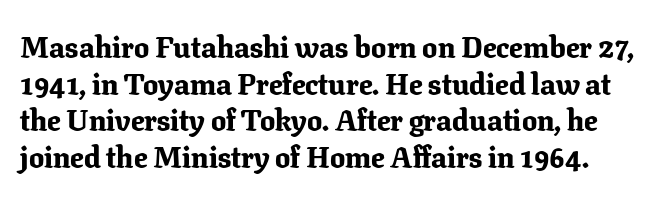
Typographically, this falls in the serif category. Notice how the stems are strictly vertical — no italics here. Descenders are the only things crossing below the line. You could not count columns in this text — the font is proportionally spaced. The gaps between neighbouring characters are ordinary and unremarkable. Typographic density is high because the face is bold.
